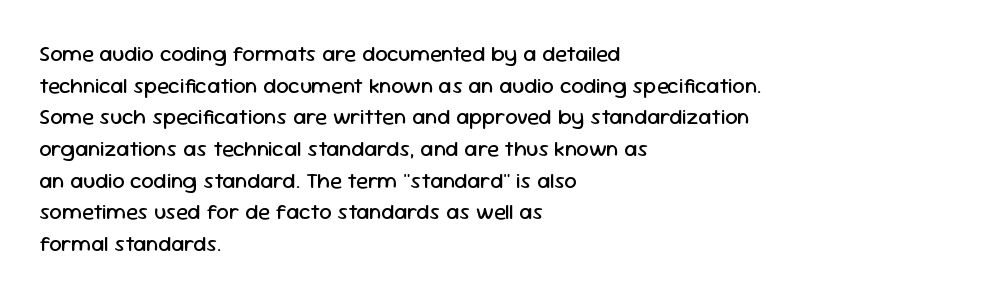
Ordinary non-slanted type is in use. Whoever set this chose a conventional vertical rhythm. Nothing unusual about the tracking: characters are spaced as the font intends. Every row of glyphs begins at an identical x-position on the left.
